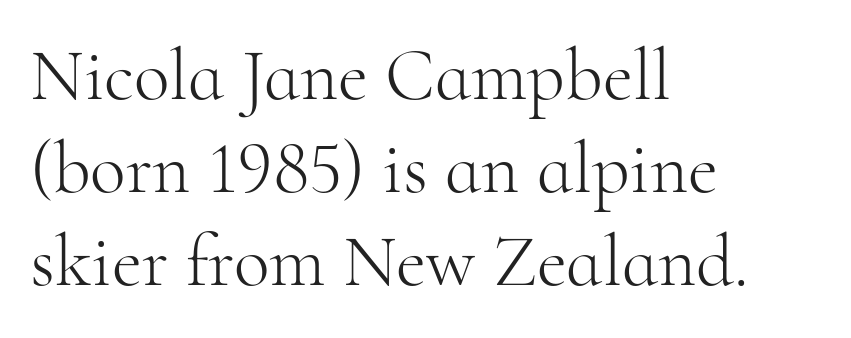
{"serif": "yes", "italic": "no", "bold": "no", "weight": "light", "width": "normal", "stroke_contrast": "high", "x_height": "small", "monospaced": "no", "underline": "no", "align": "left", "line_spacing": "normal", "line_spacing_ratio": 1.26, "letter_spacing": "normal", "letter_spacing_em": 0.0, "glyph_px": 74}
